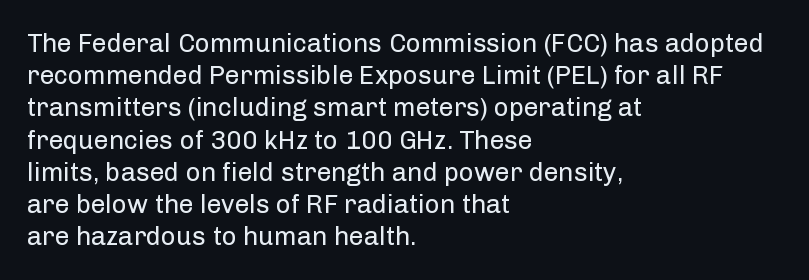
No letter is thick-stroked: the sample isn't bold. The lettering stays uniformly vertical, giving the passage a roman look. This sample uses plain, unmodified letter spacing. These lines stack with their left ends in a neat column. The gap between lines stays unmarked.
